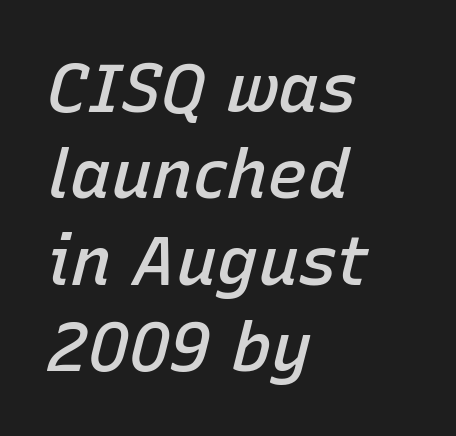
Q: Is the text bold? A: Semi-bold.
Q: Is the text italic (slanted)? A: Yes, it leans right by about 15 degrees.
Q: Is the text underlined? A: No.
Q: How is the paragraph aligned? A: Left-aligned.
Q: Is the spacing between letters normal or unusually wide? A: Normal.
Q: Is the spacing between lines tight, normal or loose? A: Normal.
Q: Width (condensed, normal, or wide)? A: Normal.
Q: Stroke contrast? A: Low.
Q: x-height? A: Medium.
Q: Monospaced? A: No.
